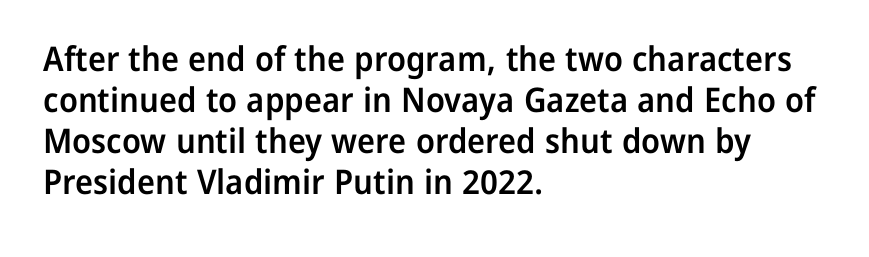
Q: Is the text bold? A: Semi-bold.
Q: Is the text italic (slanted)? A: No, it is upright.
Q: Is the typeface a serif or a sans-serif typeface? A: Sans-serif.
Q: Is the text underlined? A: No.
Q: How is the paragraph aligned? A: Left-aligned.
Q: Is the spacing between letters normal or unusually wide? A: Normal.
Q: Width (condensed, normal, or wide)? A: Normal.
Q: Stroke contrast? A: Low.
Q: x-height? A: Medium.
Q: Monospaced? A: No.
